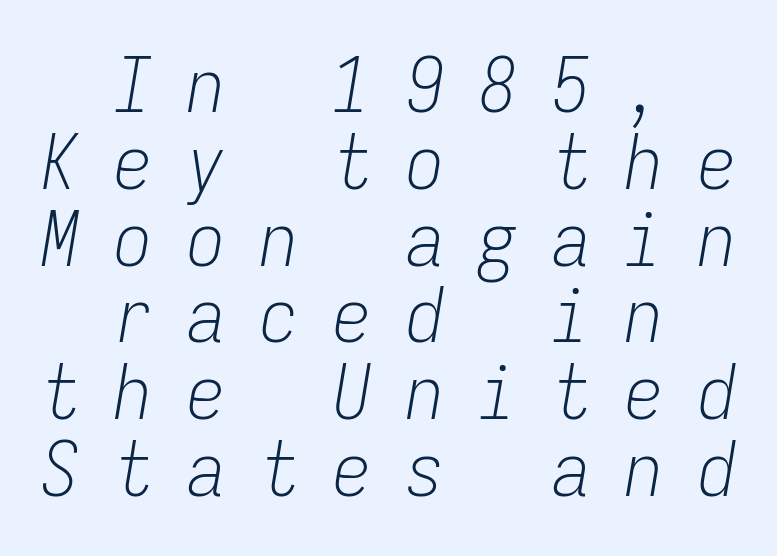
Q: Is the text bold? A: No.
Q: Is the text italic (slanted)? A: Yes, it leans right by about 9 degrees.
Q: Is the text underlined? A: No.
Q: How is the paragraph aligned? A: Centered.
Q: Is the spacing between letters normal or unusually wide? A: Unusually wide.
Q: Is the spacing between lines tight, normal or loose? A: Tight.
Q: Width (condensed, normal, or wide)? A: Condensed.
Q: Stroke contrast? A: Low.
Q: x-height? A: Medium.
Q: Monospaced? A: Yes.
